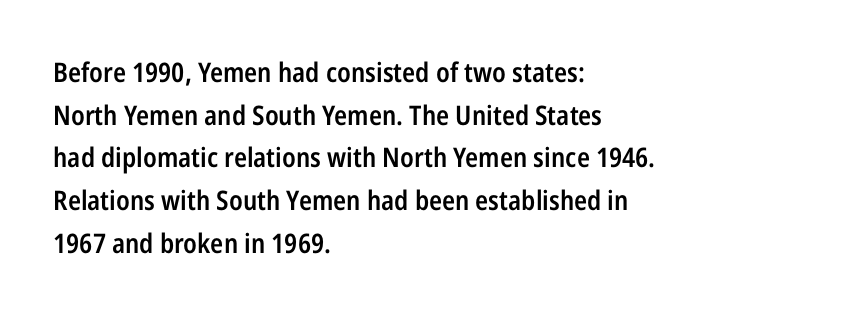
The image shows 27 px text type, upright; set left-aligned, normal line spacing (1.58x), normal letter spacing, not underlined.
